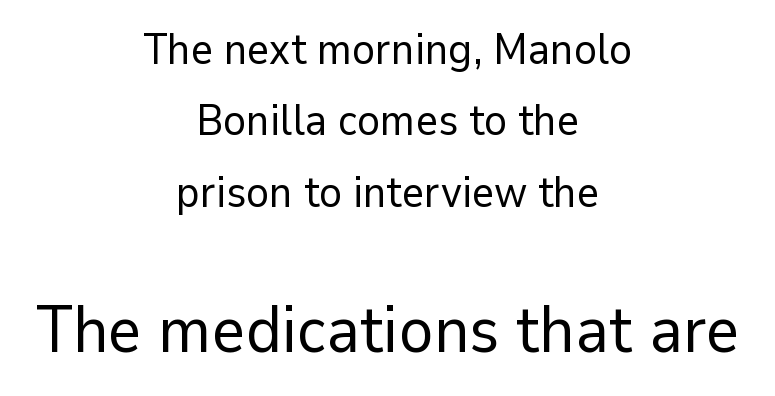
The image shows 65 px regular-weight sans-serif type, upright; set centered, normal line spacing (1.66x), normal letter spacing, not underlined; the second (bottom) block is 1.51x larger; low stroke contrast and a medium x-height.
